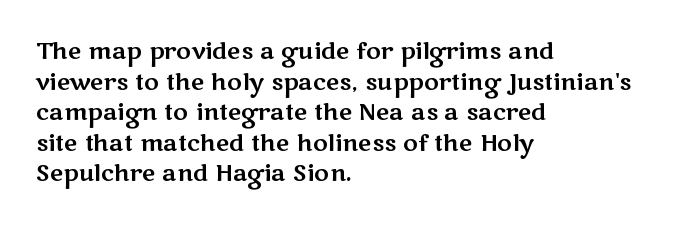
Q: Is the text italic (slanted)? A: No, it is upright.
Q: Is the text underlined? A: No.
Q: How is the paragraph aligned? A: Left-aligned.
Q: Is the spacing between letters normal or unusually wide? A: Normal.
Q: Is the spacing between lines tight, normal or loose? A: Normal.
